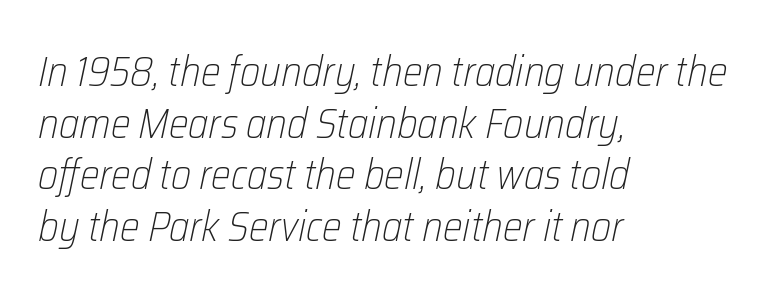
Each row of text sits above clean, open space. Layout note: lines flush left. No extra tracking has been applied to these lines. Vertical stems look standard width or narrower in stroke. Designer's note — italics engaged. Here the designer chose a conventional face with non-uniform glyph widths.
